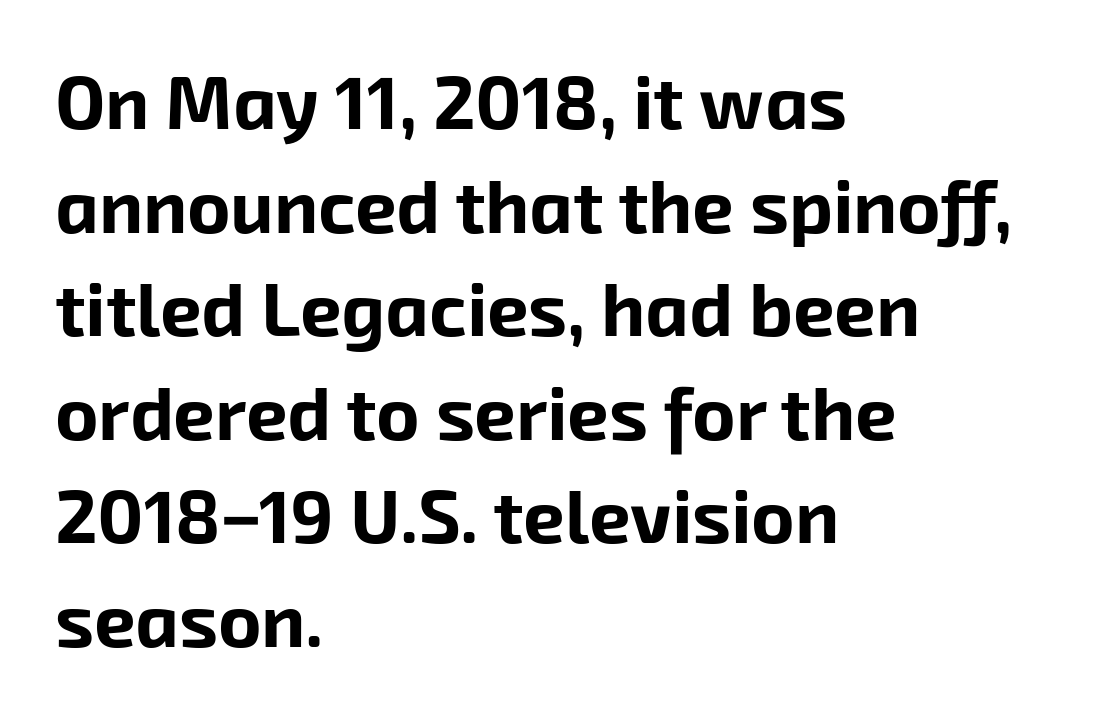
No extra tracking has been applied to these lines. Type without underlining. Compared with an ordinary text face, these strokes are far heavier — a full bold. One glance says typical: line gaps are just what's usual. This rendering uses left alignment, leaving the right contour irregular. Each letter keeps its own natural width here, so spacing adapts to shape.
